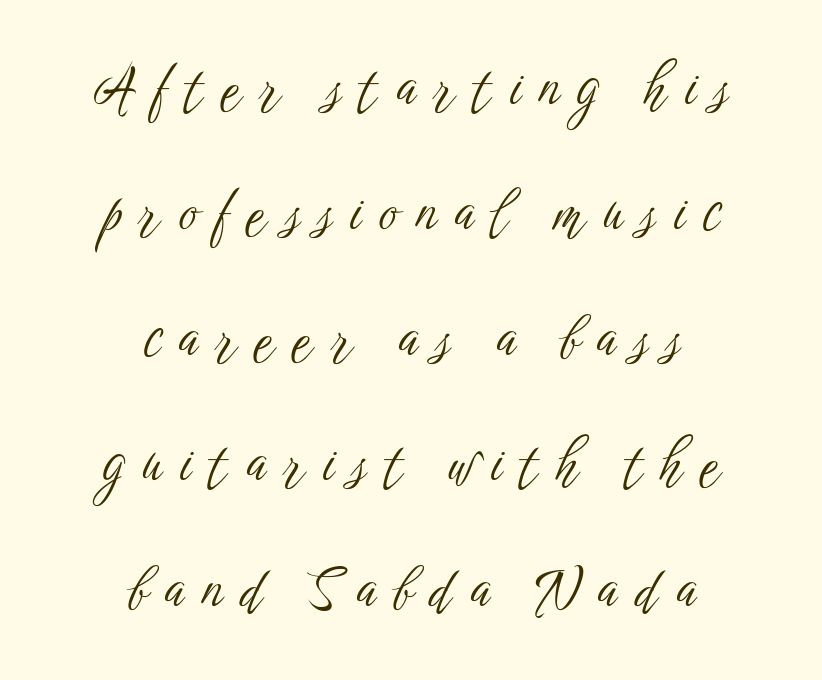
Q: Is the text bold? A: No.
Q: Is the text italic (slanted)? A: Yes.
Q: Is the typeface a serif or a sans-serif typeface? A: Sans-serif.
Q: Is the text underlined? A: No.
Q: How is the paragraph aligned? A: Centered.
Q: Is the spacing between letters normal or unusually wide? A: Unusually wide.
Q: Is the spacing between lines tight, normal or loose? A: Loose.
Q: Width (condensed, normal, or wide)? A: Condensed.
Q: Stroke contrast? A: Low.
Q: x-height? A: Medium.
Q: Monospaced? A: No.
